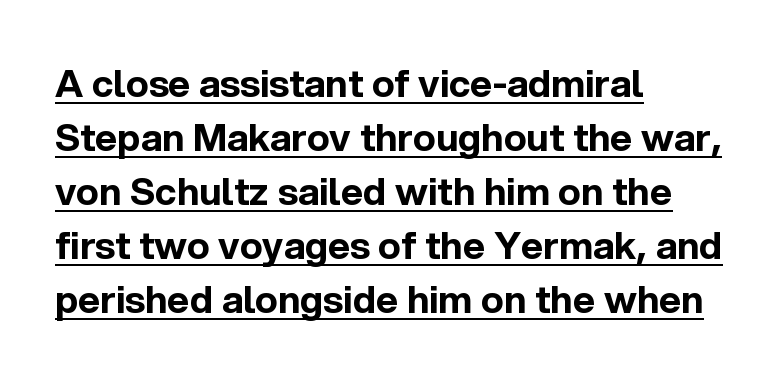
Caption: standard tracking, unaltered. Every row of glyphs begins at an identical x-position on the left. These lines are rendered in a variable-pitch font. Heavy-handed strokes throughout: this text is bold. Note: no serifs on the glyphs. The letters stand upright; this is a roman face.
